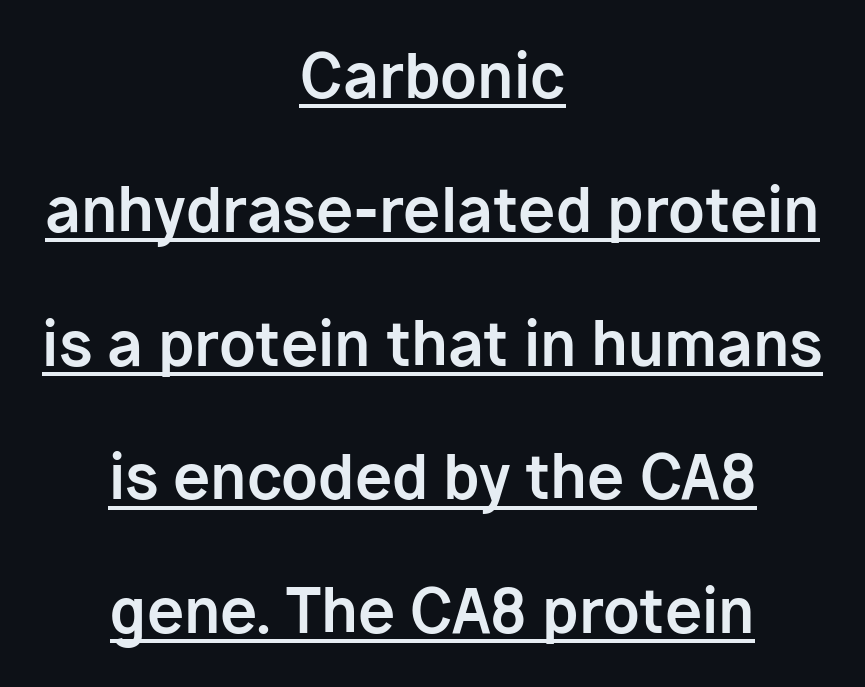
One glance says open: line gaps are wider than usual. This sample uses plain, unmodified letter spacing. Nope, no serifs anywhere on these letters. These lines stack symmetrically, like a column narrowing and widening about its center. Italic? Not at all — the glyphs are vertical.
